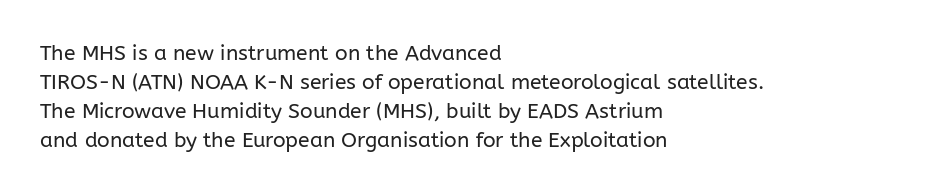
{"italic": "no", "bold": "no", "underline": "no", "align": "left", "line_spacing": "normal", "line_spacing_ratio": 1.38, "letter_spacing": "normal", "letter_spacing_em": 0.0, "glyph_px": 21}
